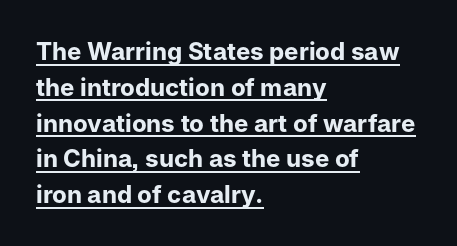
Q: Is the text bold? A: Yes.
Q: Is the text italic (slanted)? A: No, it is upright.
Q: Is the text underlined? A: Yes.
Q: How is the paragraph aligned? A: Left-aligned.
Q: Is the spacing between letters normal or unusually wide? A: Normal.
Q: Is the spacing between lines tight, normal or loose? A: Normal.
